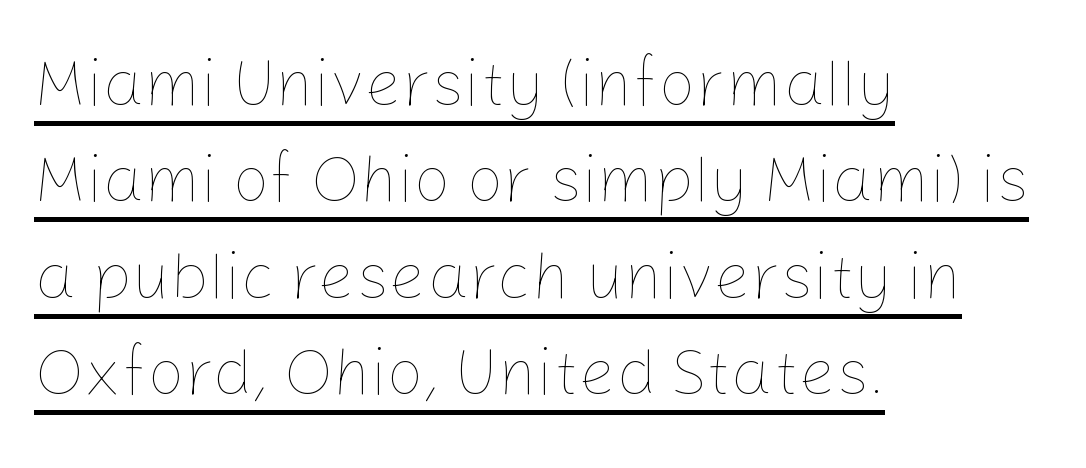
{"italic": "no", "bold": "no", "weight": "thin", "width": "normal", "stroke_contrast": "low", "x_height": "medium", "monospaced": "no", "underline": "yes", "align": "left", "line_spacing": "normal", "line_spacing_ratio": 1.46, "letter_spacing": "normal", "letter_spacing_em": 0.0, "glyph_px": 66}
